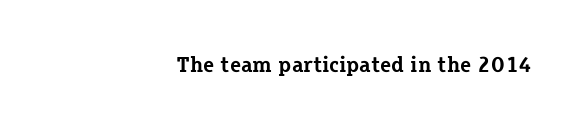
The image shows 22 px bold type, upright; set right-aligned, normal letter spacing, not underlined.
